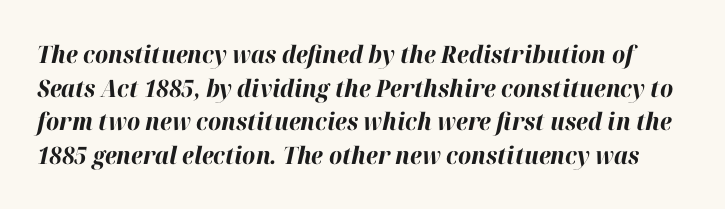
The rendering uses a bold face; every stroke is thick and dark. Leading matches the norm, producing a regular column. The foot of each line stays bare and open. Would a proofreader flag this as italicized? Yes.
